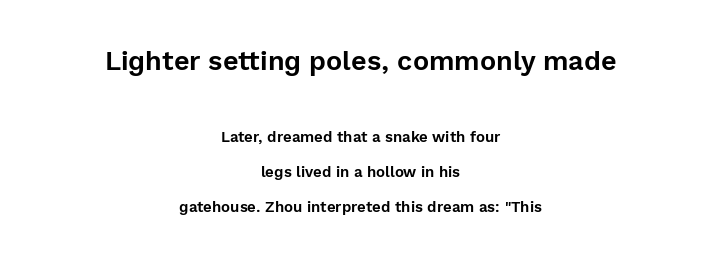
The image shows 27 px text type, upright; set centered, loose line spacing (2.34x), normal letter spacing, not underlined; the first (top) block is 1.8x larger.
